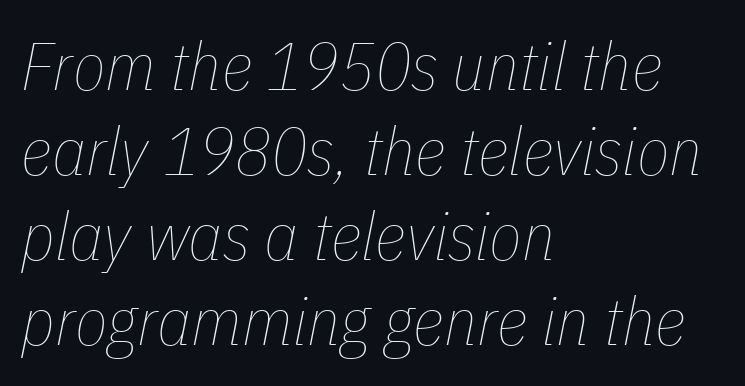
{"italic": "yes", "lean": "right", "slant_degrees": 11, "bold": "no", "weight": "thin", "width": "condensed", "stroke_contrast": "low", "x_height": "medium", "monospaced": "no", "underline": "no", "align": "left", "line_spacing": "normal", "line_spacing_ratio": 1.27, "letter_spacing": "normal", "letter_spacing_em": 0.0, "glyph_px": 67}
